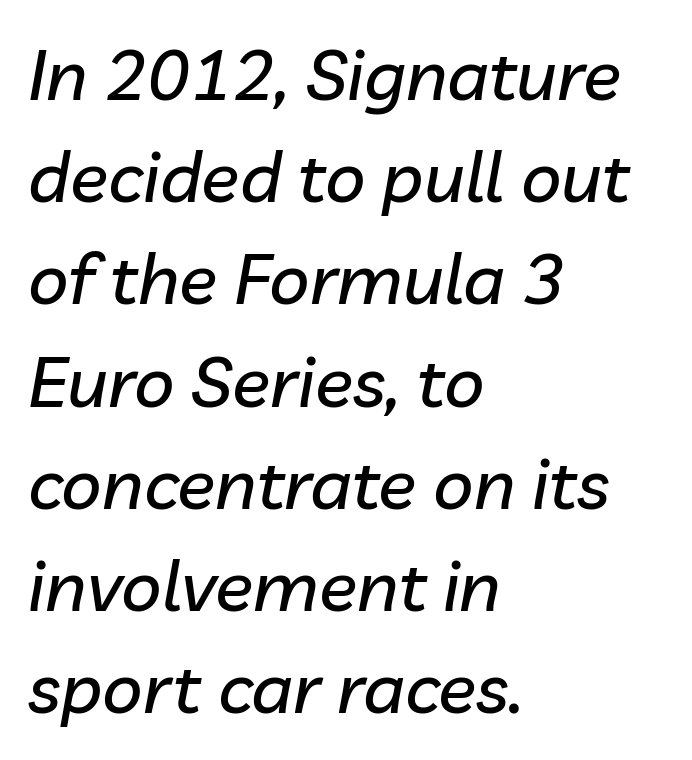
Q: Is the text italic (slanted)? A: Yes, it leans right by about 10 degrees.
Q: Is the text underlined? A: No.
Q: How is the paragraph aligned? A: Left-aligned.
Q: Is the spacing between letters normal or unusually wide? A: Normal.
Q: Is the spacing between lines tight, normal or loose? A: Normal.
Q: Width (condensed, normal, or wide)? A: Normal.
Q: Stroke contrast? A: Low.
Q: x-height? A: Medium.
Q: Monospaced? A: No.
